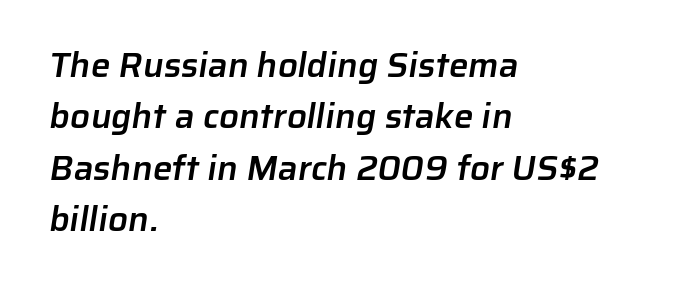
Students, note that the glyphs here touch the page at normal intervals. Compared with a centered layout, this one pins lines to the left instead. This sample keeps an unexceptional amount of space between lines. Do the characters align in a grid? No, the font is proportional.
